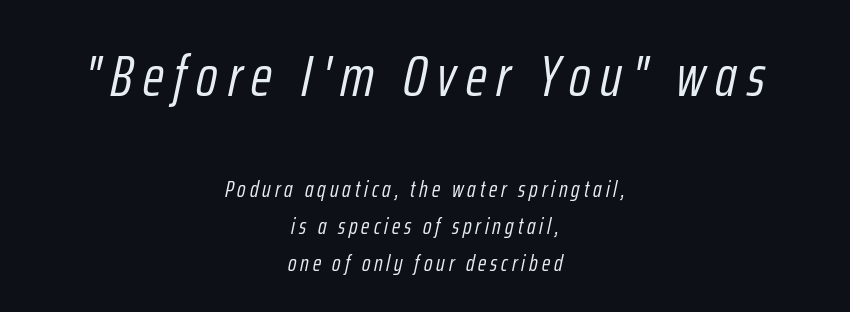
{"italic": "yes", "lean": "right", "slant_degrees": 12, "bold": "no", "weight": "light", "width": "condensed", "stroke_contrast": "low", "x_height": "medium", "monospaced": "no", "underline": "no", "align": "center", "line_spacing": "normal", "line_spacing_ratio": 1.61, "larger_block": "first", "size_ratio": 2.52, "glyph_px": 58}
